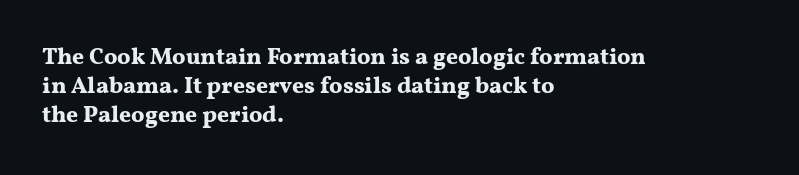
{"italic": "no", "bold": "yes", "underline": "no", "align": "left", "line_spacing": "normal", "line_spacing_ratio": 1.26, "letter_spacing": "normal", "letter_spacing_em": 0.0, "glyph_px": 23}
